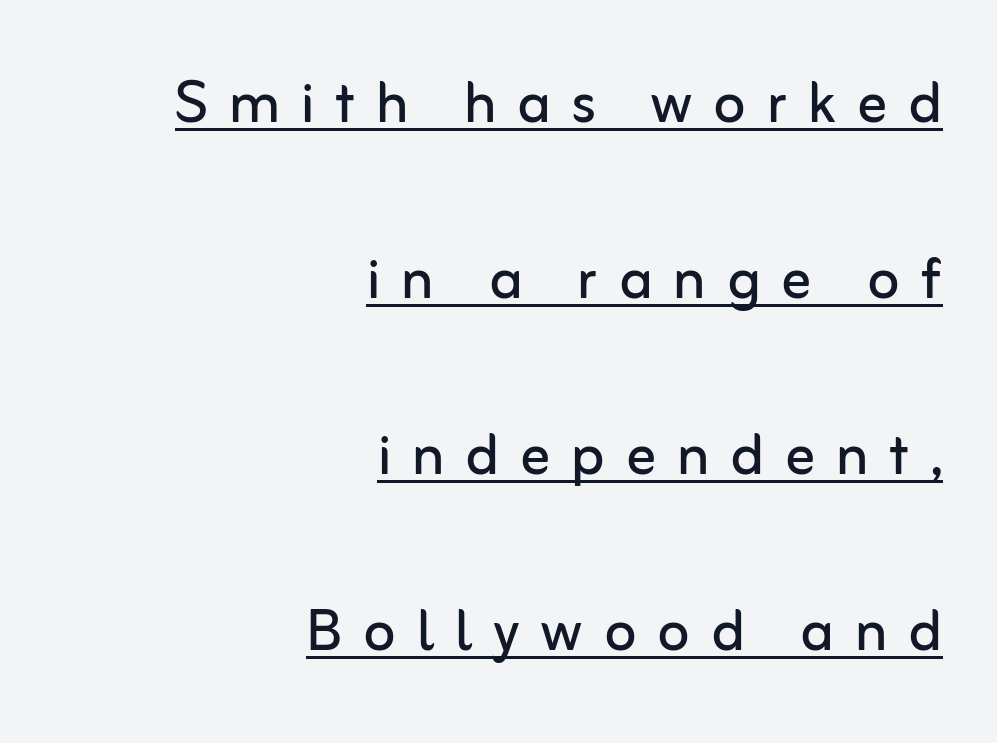
The image shows 74 px regular-weight sans-serif type, upright; set right-aligned, loose line spacing (2.38x), unusually wide letter spacing (+0.28 em), underlined; low stroke contrast and a medium x-height.
